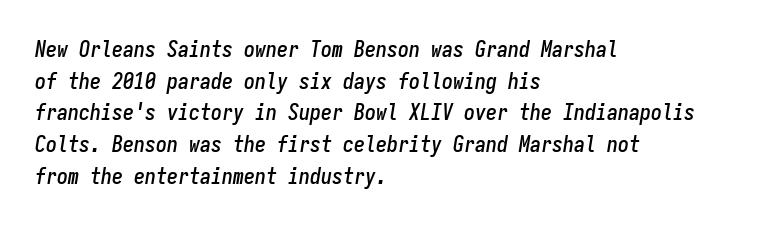
The image shows 22 px text type, italic (leaning right); set left-aligned, normal line spacing (1.44x), normal letter spacing, not underlined.
